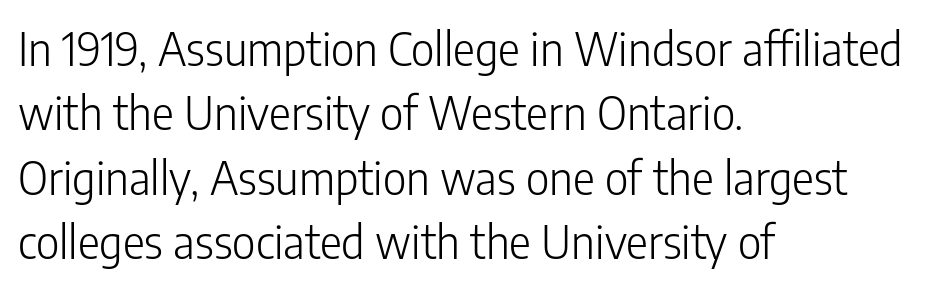
{"serif": "no", "italic": "no", "bold": "no", "weight": "light", "width": "condensed", "stroke_contrast": "low", "x_height": "medium", "monospaced": "no", "underline": "no", "align": "left", "line_spacing": "normal", "line_spacing_ratio": 1.4, "letter_spacing": "normal", "letter_spacing_em": 0.0, "glyph_px": 46}
